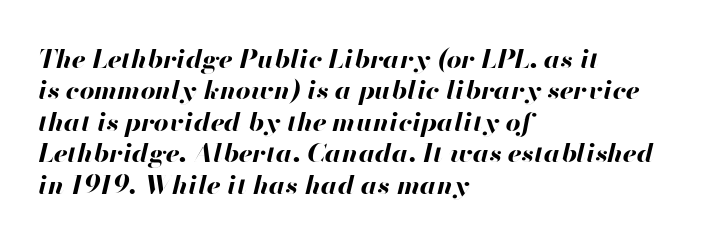
Q: Is the text bold? A: Yes.
Q: Is the text italic (slanted)? A: Yes, it leans right by about 13 degrees.
Q: Is the text underlined? A: No.
Q: How is the paragraph aligned? A: Left-aligned.
Q: Is the spacing between letters normal or unusually wide? A: Normal.
